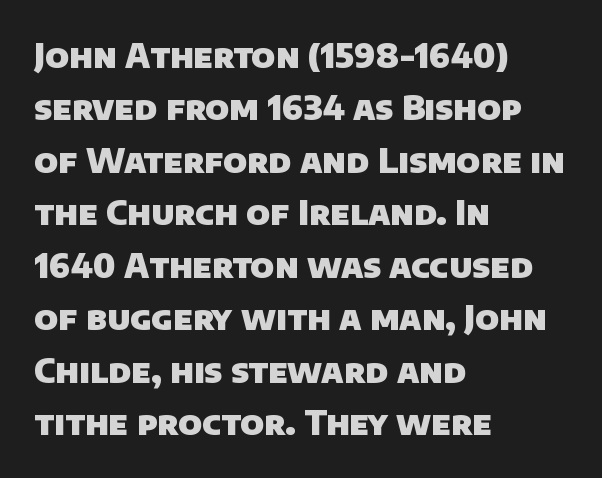
{"serif": "no", "bold": "yes", "weight": "heavy", "width": "normal", "stroke_contrast": "low", "x_height": "large", "monospaced": "no", "underline": "no", "align": "left", "line_spacing": "normal", "line_spacing_ratio": 1.59, "letter_spacing": "normal", "letter_spacing_em": 0.0, "glyph_px": 33}
